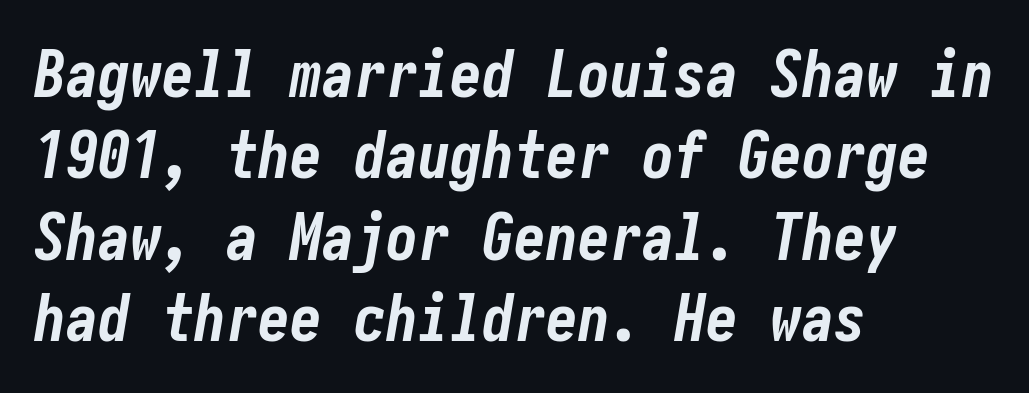
{"italic": "yes", "lean": "right", "slant_degrees": 10, "bold": "yes", "weight": "bold", "width": "condensed", "stroke_contrast": "low", "x_height": "medium", "underline": "no", "align": "left", "line_spacing": "normal", "line_spacing_ratio": 1.27, "letter_spacing": "normal", "letter_spacing_em": 0.0, "glyph_px": 64}
